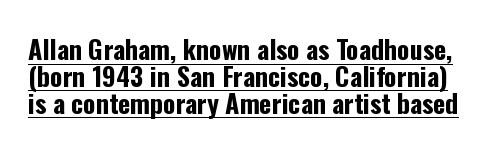
{"italic": "no", "bold": "yes", "underline": "yes", "line_spacing": "tight", "line_spacing_ratio": 1.03, "letter_spacing": "normal", "letter_spacing_em": 0.0, "glyph_px": 26}
